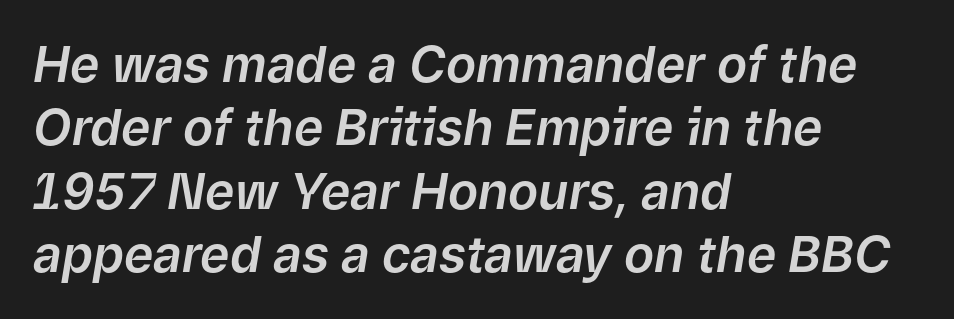
The image shows 50 px text type, italic (leaning right); set left-aligned, normal line spacing (1.27x), normal letter spacing, not underlined; low stroke contrast and a medium x-height.
